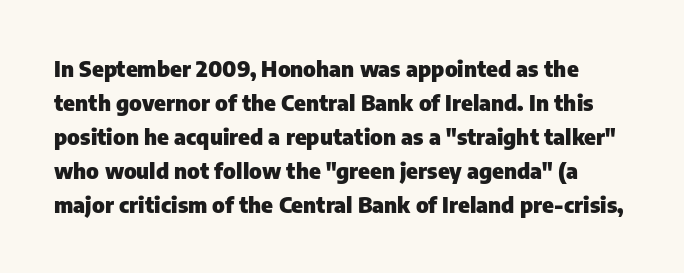
{"italic": "no", "bold": "yes", "underline": "no", "line_spacing": "normal", "line_spacing_ratio": 1.55, "letter_spacing": "normal", "letter_spacing_em": 0.0, "glyph_px": 22}
